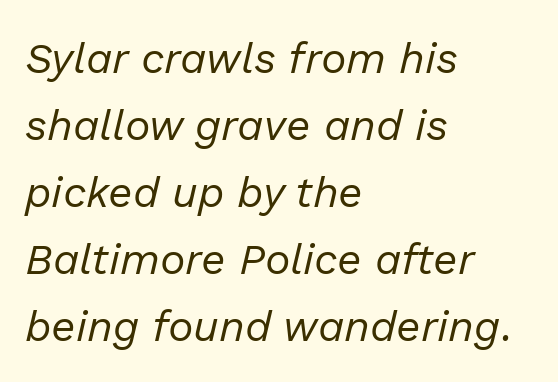
{"italic": "yes", "lean": "right", "slant_degrees": 13, "bold": "no", "weight": "regular", "width": "normal", "stroke_contrast": "low", "x_height": "medium", "monospaced": "no", "underline": "no", "align": "left", "line_spacing": "normal", "line_spacing_ratio": 1.56, "letter_spacing": "normal", "letter_spacing_em": 0.0, "glyph_px": 43}
